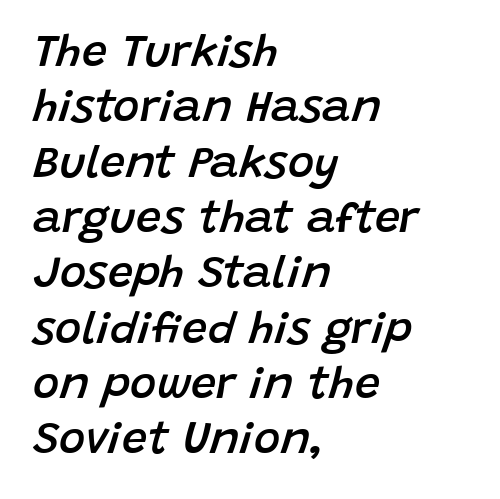
Q: Is the text bold? A: Semi-bold.
Q: Is the text italic (slanted)? A: Yes, it leans right by about 15 degrees.
Q: Is the text underlined? A: No.
Q: How is the paragraph aligned? A: Left-aligned.
Q: Is the spacing between letters normal or unusually wide? A: Normal.
Q: Width (condensed, normal, or wide)? A: Normal.
Q: Stroke contrast? A: Low.
Q: x-height? A: Large.
Q: Monospaced? A: No.
